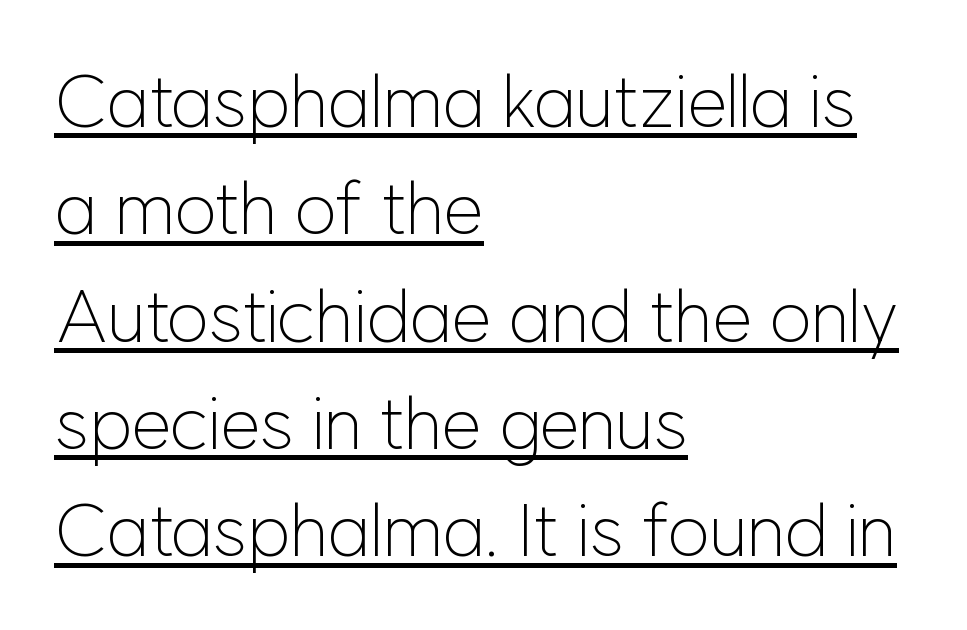
Q: Is the text bold? A: No.
Q: Is the text italic (slanted)? A: No, it is upright.
Q: Is the typeface a serif or a sans-serif typeface? A: Sans-serif.
Q: Is the text underlined? A: Yes.
Q: How is the paragraph aligned? A: Left-aligned.
Q: Is the spacing between letters normal or unusually wide? A: Normal.
Q: Is the spacing between lines tight, normal or loose? A: Normal.
Q: Width (condensed, normal, or wide)? A: Normal.
Q: Stroke contrast? A: Low.
Q: x-height? A: Medium.
Q: Monospaced? A: No.
